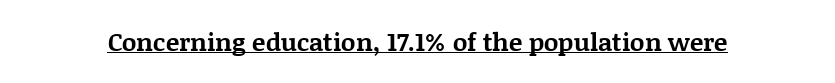
The image shows 25 px bold type, upright; set normal letter spacing, underlined.
